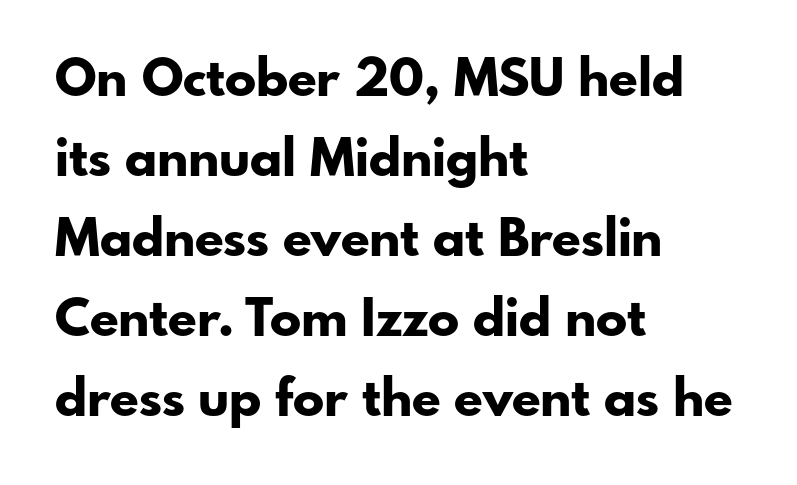
{"serif": "no", "italic": "no", "bold": "yes", "weight": "bold", "width": "normal", "stroke_contrast": "low", "x_height": "small", "monospaced": "no", "underline": "no", "align": "left", "line_spacing": "normal", "line_spacing_ratio": 1.54, "letter_spacing": "normal", "letter_spacing_em": 0.0, "glyph_px": 52}
